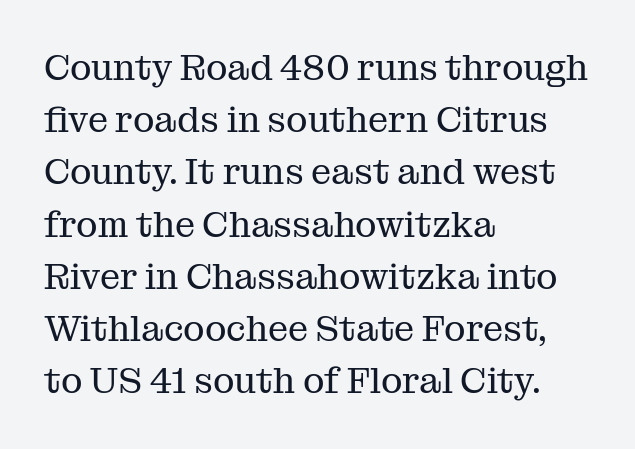
Plain, unruled lines of type. The rows are spaced the way most documents space them. Notice how the passage keeps a crisp vertical edge on the left only. The font sits on the lighter half of the weight spectrum, regular included. Designer's note — italics off, roman on. This sample has the flowing, uneven cadence of proportional lettering.
